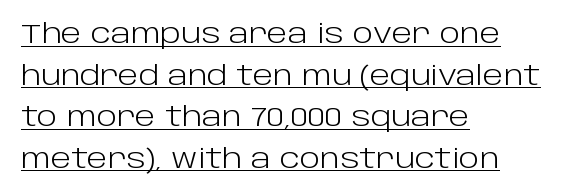
The image shows 27 px text type, upright; set left-aligned, normal line spacing (1.54x), normal letter spacing, underlined.
